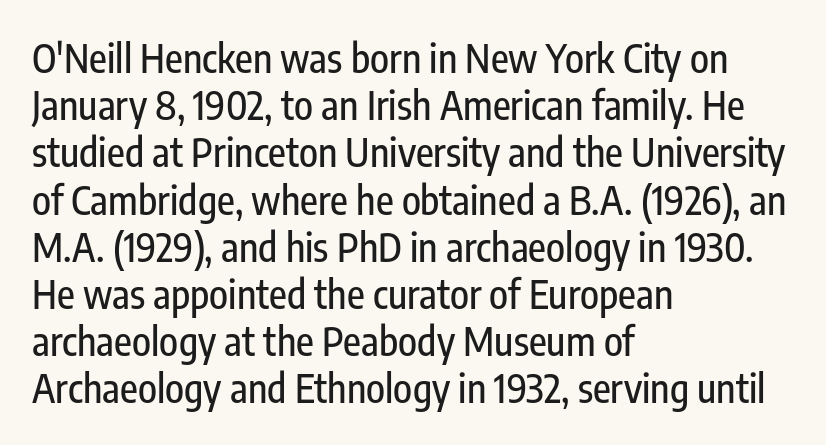
{"serif": "no", "italic": "no", "width": "condensed", "stroke_contrast": "low", "x_height": "medium", "monospaced": "no", "underline": "no", "align": "left", "line_spacing_ratio": 1.21, "letter_spacing": "normal", "letter_spacing_em": 0.0, "glyph_px": 39}
